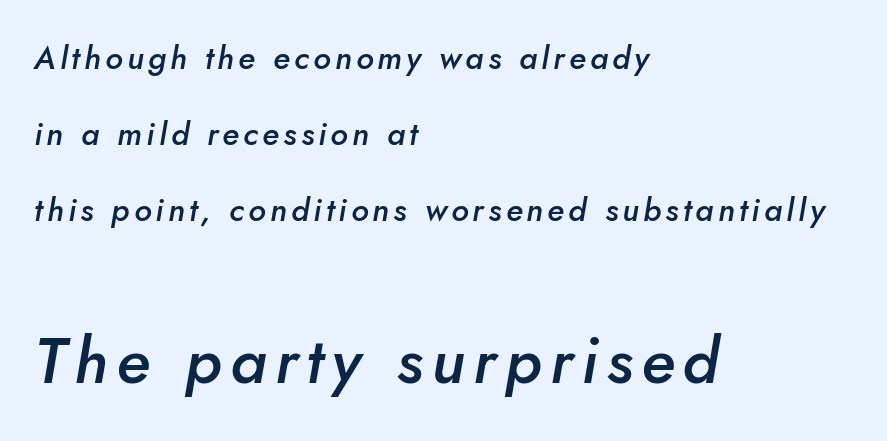
The baseline area is clear. A great deal of white space separates one row of letters from the next. Whoever set this made the second block the dominant, larger element. Slanted lettering throughout.
